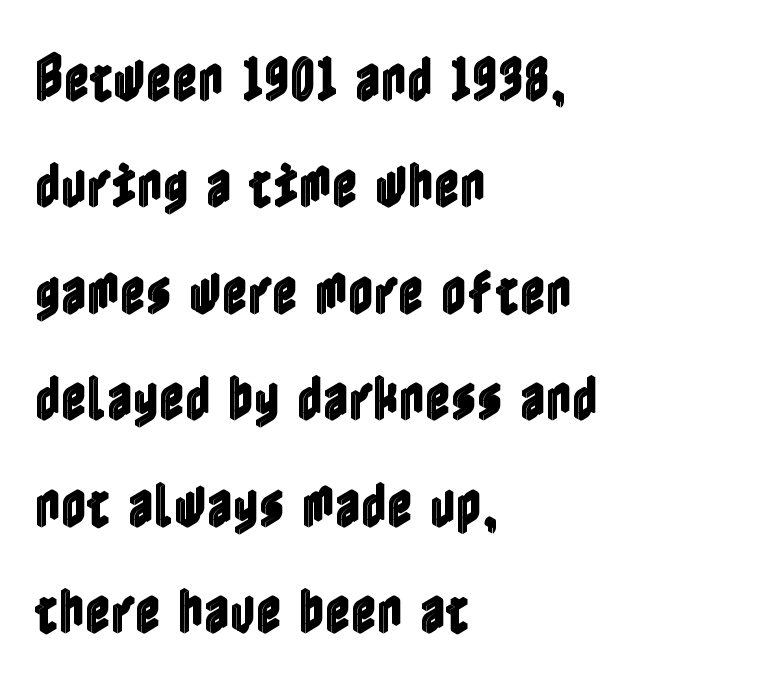
Line starts are locked; line ends wander. The words here are not underlined. It's the straight-up-and-down kind of type. Regarding leading, the lines here are spaced well apart. The type is set solid horizontally, with unmodified tracking.
